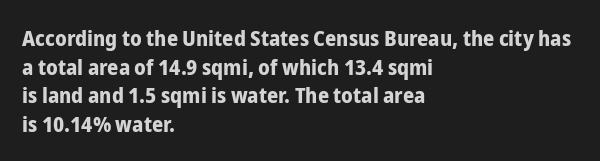
Teacher's note: observe the even left margin — that is flush-left alignment. You can tell it's not italic because the verticals are truly vertical. Words float on clear page, feet unadorned. The letterforms sit shoulder to shoulder at normal distance.
